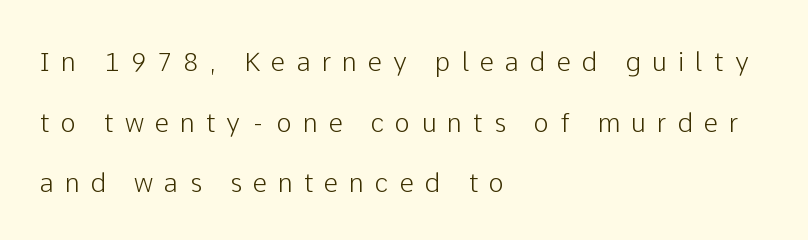
Q: Is the text italic (slanted)? A: No, it is upright.
Q: Is the text underlined? A: No.
Q: How is the paragraph aligned? A: Left-aligned.
Q: Is the spacing between letters normal or unusually wide? A: Unusually wide.
Q: Is the spacing between lines tight, normal or loose? A: Loose.
